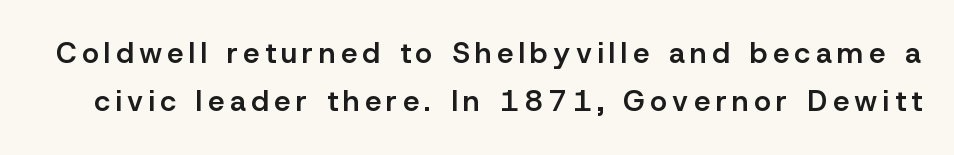
Unlike italic type, these characters show no tilt at all. To sum up the face: it is a sans, with no serifs. Varying glyph widths throughout — classic text-font behaviour. The space directly below the letters is spotless.
